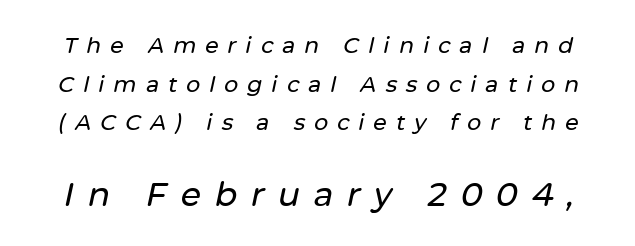
{"italic": "yes", "lean": "right", "slant_degrees": 12, "width": "normal", "stroke_contrast": "low", "x_height": "medium", "monospaced": "no", "underline": "no", "line_spacing_ratio": 1.76, "letter_spacing": "wide", "letter_spacing_em": 0.41, "larger_block": "second", "size_ratio": 1.5, "glyph_px": 33}
